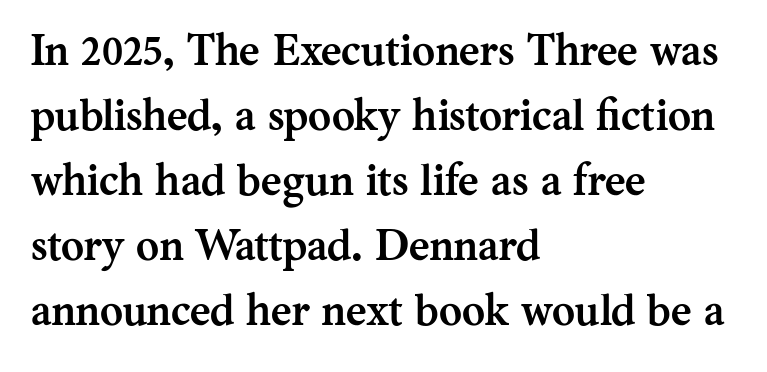
{"serif": "yes", "italic": "no", "bold": "yes", "weight": "semibold", "width": "normal", "stroke_contrast": "medium", "x_height": "medium", "monospaced": "no", "underline": "no", "align": "left", "line_spacing": "normal", "line_spacing_ratio": 1.48, "letter_spacing": "normal", "letter_spacing_em": 0.0, "glyph_px": 44}
